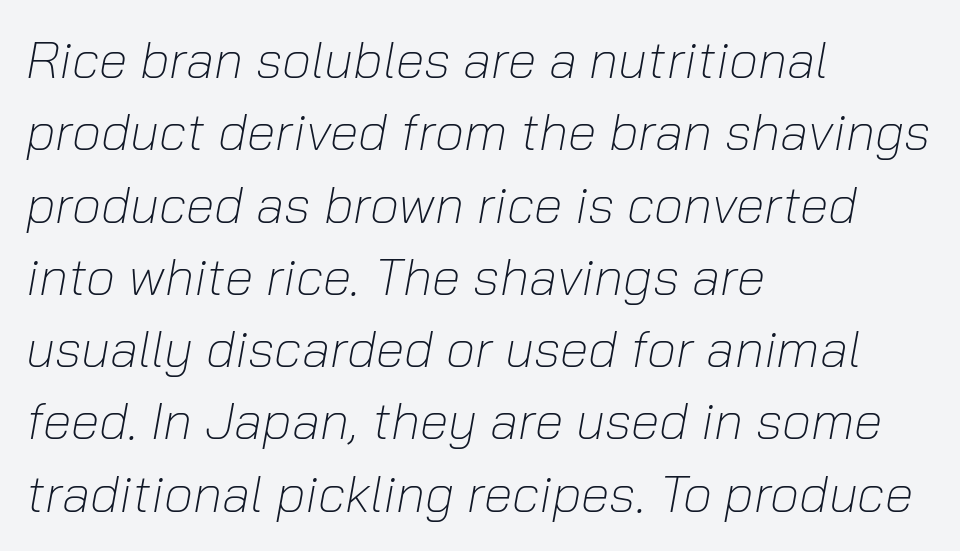
Q: Is the text bold? A: No.
Q: Is the text italic (slanted)? A: Yes, it leans right by about 10 degrees.
Q: Is the text underlined? A: No.
Q: How is the paragraph aligned? A: Left-aligned.
Q: Is the spacing between letters normal or unusually wide? A: Normal.
Q: Is the spacing between lines tight, normal or loose? A: Normal.
Q: Width (condensed, normal, or wide)? A: Normal.
Q: Stroke contrast? A: Low.
Q: x-height? A: Medium.
Q: Monospaced? A: No.
